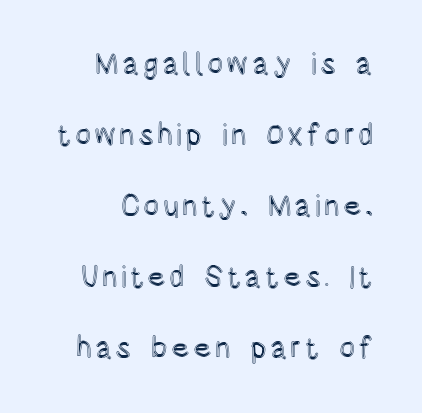
{"italic": "no", "width": "condensed", "x_height": "large", "monospaced": "no", "underline": "no", "line_spacing": "loose", "line_spacing_ratio": 2.37, "glyph_px": 30}
